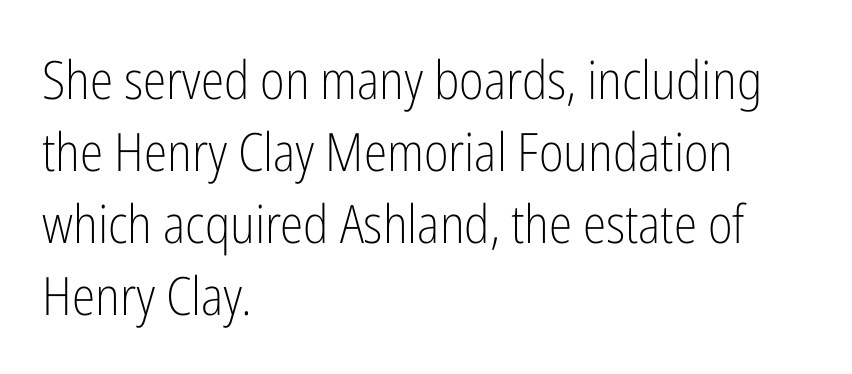
The passage shown is typeset with a sans-serif family. Where is the straight margin? On the left. The weight tops out at a normal text grade. The zone under the glyphs is completely vacant.
